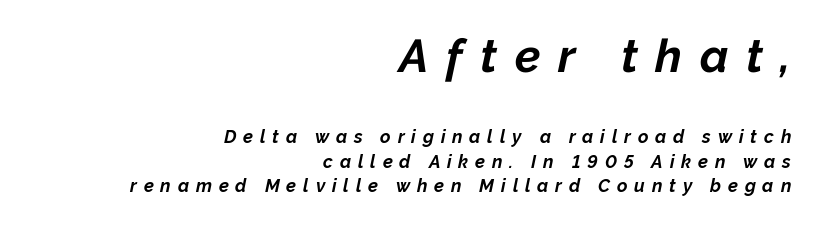
A typesetter would call this heavily tracked-out type. The glyphs have the mass of a bold cut. The first block has been scaled up relative to the second. Note the varied advance widths — an 'i' is clearly narrower than an 'm'. Descenders are the only things crossing below the line.
